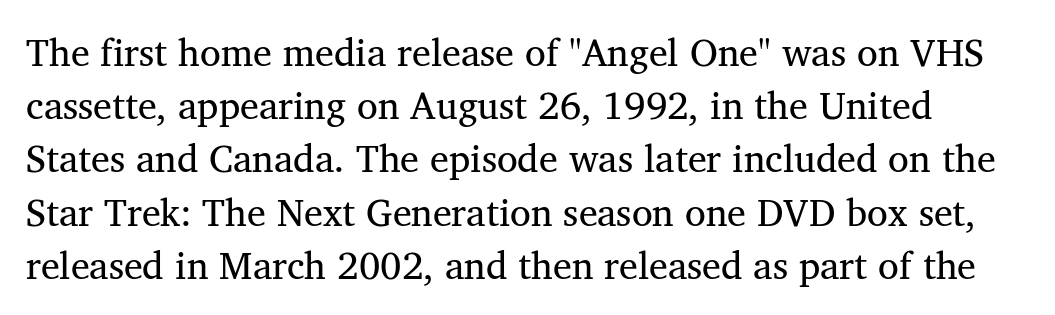
Q: Is the text bold? A: No.
Q: Is the text italic (slanted)? A: No, it is upright.
Q: Is the typeface a serif or a sans-serif typeface? A: Serif.
Q: Is the text underlined? A: No.
Q: Is the spacing between letters normal or unusually wide? A: Normal.
Q: Is the spacing between lines tight, normal or loose? A: Normal.
Q: Width (condensed, normal, or wide)? A: Normal.
Q: Stroke contrast? A: Medium.
Q: x-height? A: Medium.
Q: Monospaced? A: No.
